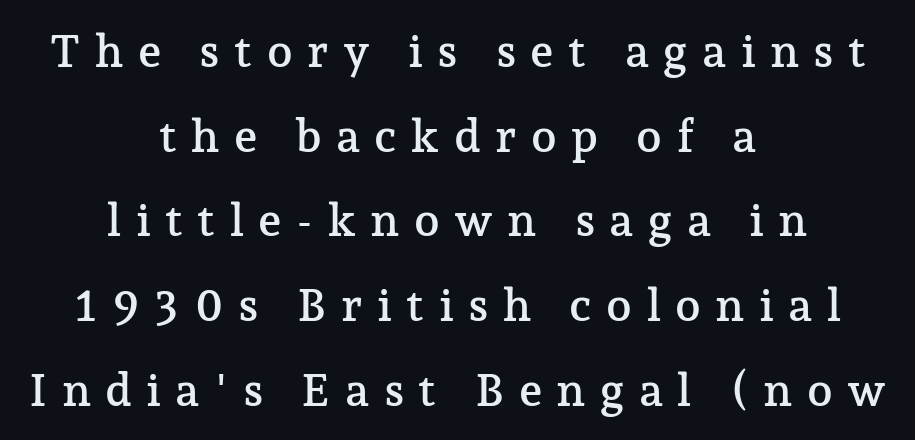
Q: Is the text italic (slanted)? A: No, it is upright.
Q: Is the typeface a serif or a sans-serif typeface? A: Serif.
Q: Is the text underlined? A: No.
Q: How is the paragraph aligned? A: Centered.
Q: Is the spacing between letters normal or unusually wide? A: Unusually wide.
Q: Width (condensed, normal, or wide)? A: Normal.
Q: Stroke contrast? A: Low.
Q: x-height? A: Medium.
Q: Monospaced? A: No.
